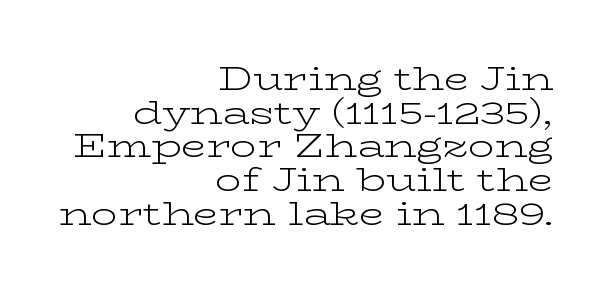
Default kerning and tracking; the words read as compact shapes. A flush-right, rag-left setting is used for this passage. The specimen reads as upright at a glance. The designer dialed line spacing down below the default.
